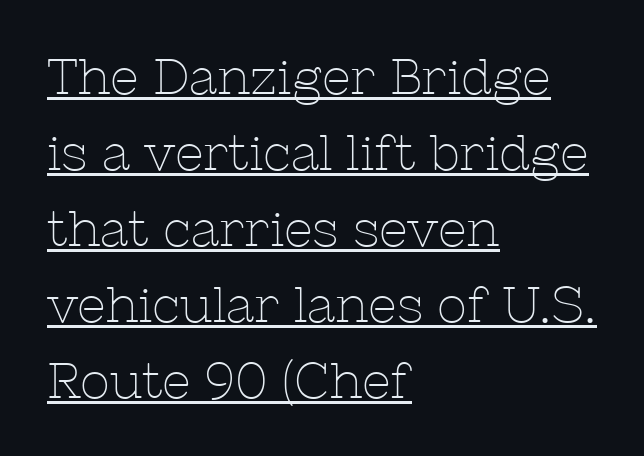
Think of a printed novel: that variable character pitch is what you see here. A baseline rule has been typeset under these characters. Horizontally, the lines are justified to the leading edge only. Every character sits straight up, as roman type does. Each word holds together tightly as a unit, with standard inter-letter gaps. The weight tops out at a normal text grade.
